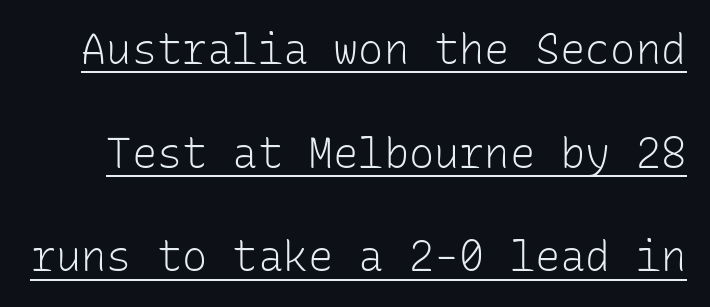
{"serif": "no", "italic": "no", "bold": "no", "weight": "light", "width": "normal", "stroke_contrast": "low", "x_height": "medium", "monospaced": "yes", "underline": "yes", "line_spacing": "loose", "line_spacing_ratio": 2.47, "letter_spacing": "normal", "letter_spacing_em": 0.0, "glyph_px": 42}
